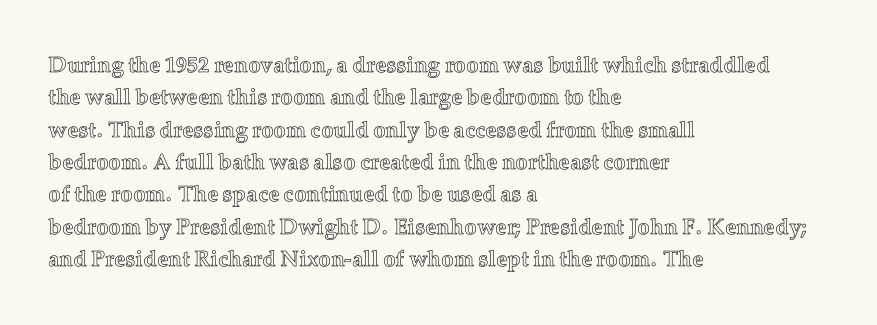
Q: Is the text italic (slanted)? A: No, it is upright.
Q: Is the text underlined? A: No.
Q: How is the paragraph aligned? A: Left-aligned.
Q: Is the spacing between letters normal or unusually wide? A: Normal.
Q: Is the spacing between lines tight, normal or loose? A: Normal.
